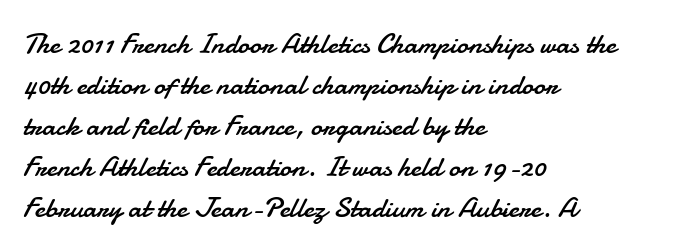
The image shows 29 px regular-weight sans-serif type; set left-aligned, normal line spacing (1.41x), normal letter spacing, not underlined; low stroke contrast and a small x-height.
